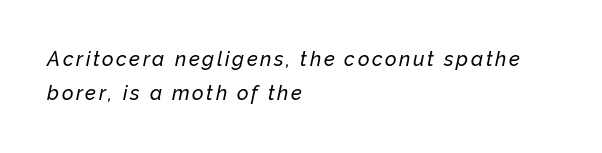
The words here are not underlined. Compared with a centered layout, this one pins lines to the left instead. The lettering tilts uniformly, giving the passage an italic look.
